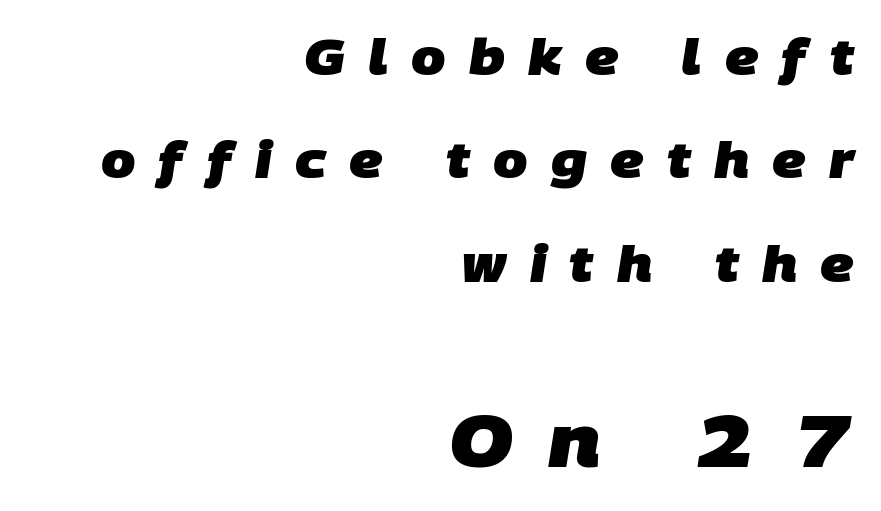
Compared with typical paragraphs, the rows here are farther apart. The rendering enlarges the type as you move from the upper chunk to the lower. This sample uses a sans-serif face. The passage shown is typed in a proportional face where columns would drift.
